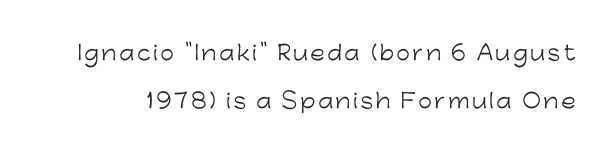
{"italic": "no", "bold": "no", "underline": "no", "line_spacing": "loose", "line_spacing_ratio": 2.4, "glyph_px": 20}
